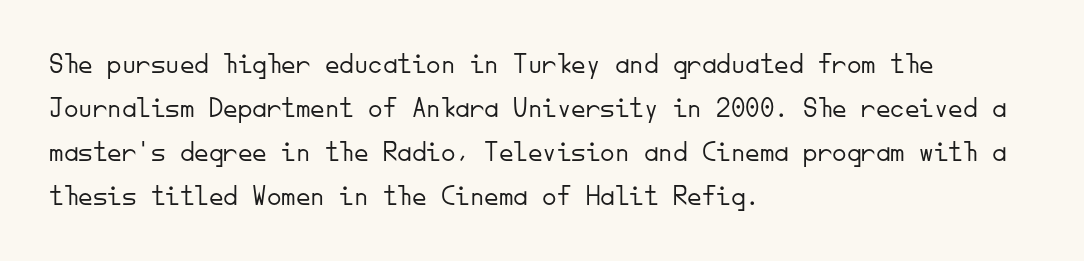
The image shows 29 px light sans-serif type, upright, monospaced; set left-aligned, normal line spacing (1.52x), normal letter spacing, not underlined; low stroke contrast and a small x-height.
